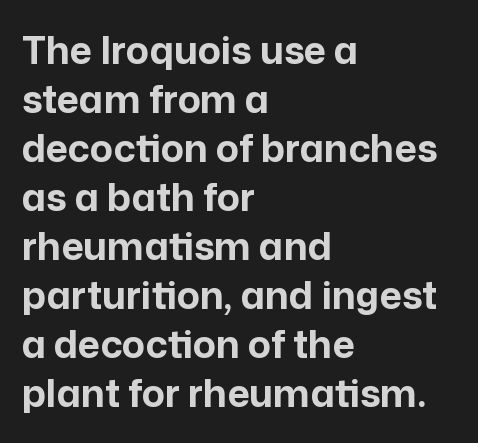
Q: Is the text bold? A: Yes.
Q: Is the text italic (slanted)? A: No, it is upright.
Q: Is the typeface a serif or a sans-serif typeface? A: Sans-serif.
Q: Is the text underlined? A: No.
Q: How is the paragraph aligned? A: Left-aligned.
Q: Is the spacing between letters normal or unusually wide? A: Normal.
Q: Is the spacing between lines tight, normal or loose? A: Normal.
Q: Width (condensed, normal, or wide)? A: Normal.
Q: Stroke contrast? A: Low.
Q: x-height? A: Medium.
Q: Monospaced? A: No.
